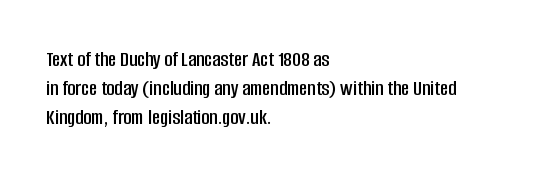
Q: Is the text italic (slanted)? A: No, it is upright.
Q: Is the text underlined? A: No.
Q: How is the paragraph aligned? A: Left-aligned.
Q: Is the spacing between letters normal or unusually wide? A: Normal.
Q: Is the spacing between lines tight, normal or loose? A: Normal.
